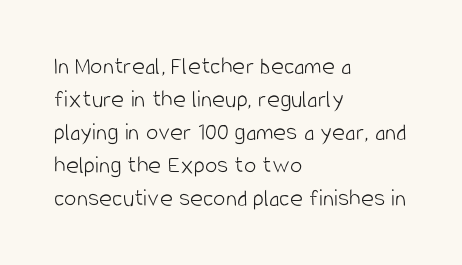
{"italic": "no", "bold": "no", "underline": "no", "align": "left", "line_spacing": "normal", "line_spacing_ratio": 1.32, "letter_spacing": "normal", "letter_spacing_em": 0.0, "glyph_px": 25}
